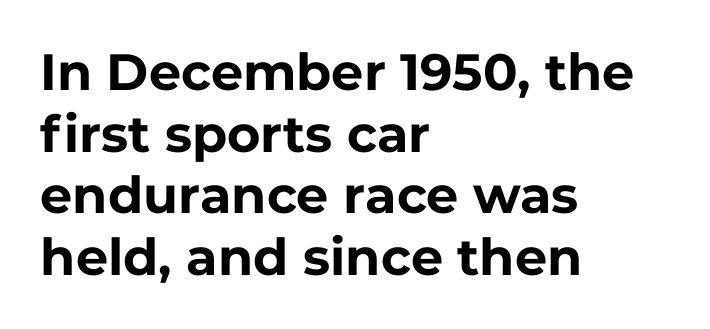
{"serif": "no", "italic": "no", "bold": "yes", "weight": "bold", "width": "normal", "stroke_contrast": "low", "x_height": "medium", "monospaced": "no", "underline": "no", "align": "left", "line_spacing_ratio": 1.21, "letter_spacing": "normal", "letter_spacing_em": 0.0, "glyph_px": 51}
